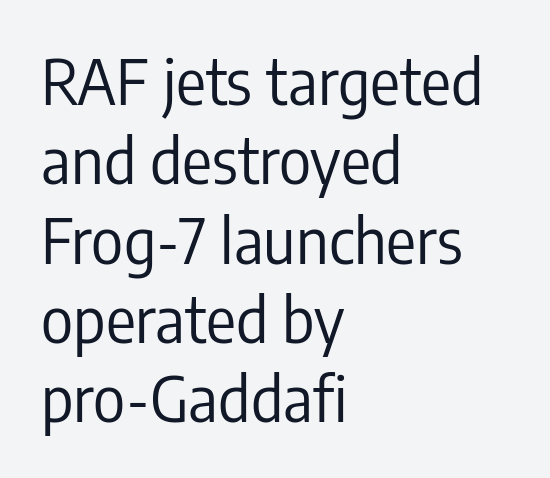
The image shows 62 px regular-weight, condensed sans-serif type, upright; set left-aligned, normal line spacing (1.28x), normal letter spacing, not underlined; low stroke contrast and a medium x-height.
